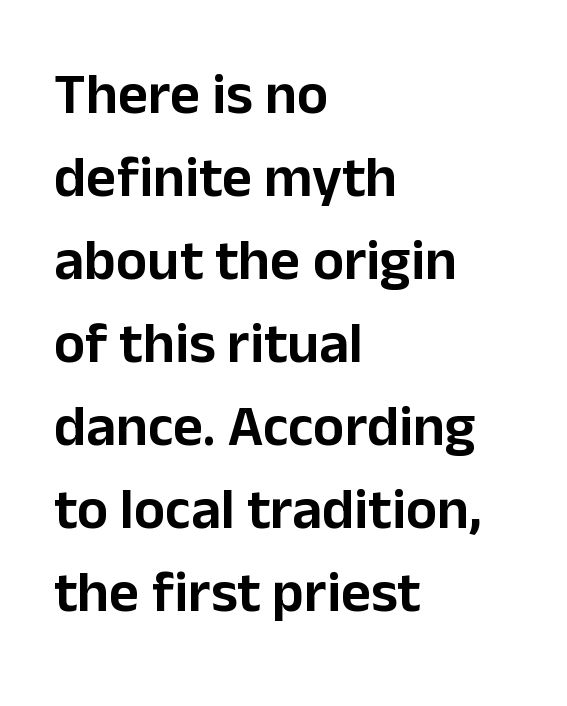
The image shows 58 px sans-serif type, upright; set left-aligned, normal line spacing (1.43x), normal letter spacing, not underlined; low stroke contrast and a medium x-height.
